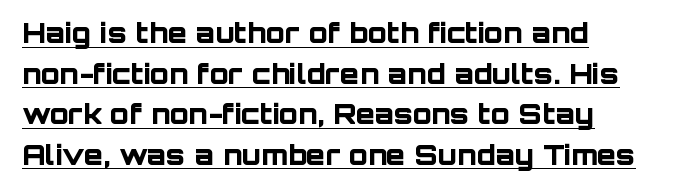
Look at the bottom of the vertical strokes: they stop flat, with no serifs. This is heavy type, rendered in bold. Where is the straight margin? On the left. Each letter keeps its own natural width here, so spacing adapts to shape.
